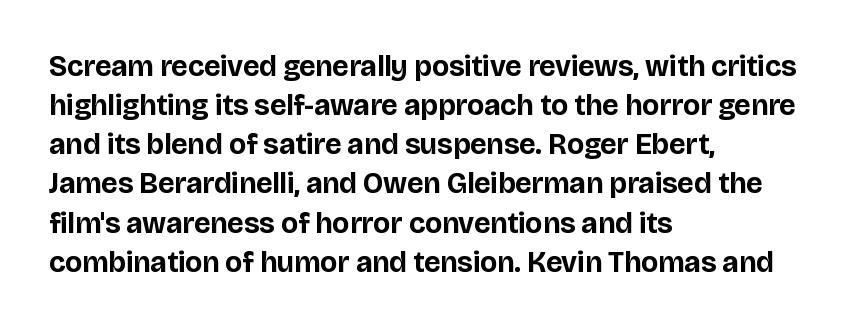
The image shows 29 px bold sans-serif type, upright; set left-aligned, normal line spacing (1.35x), normal letter spacing, not underlined; low stroke contrast and a large x-height.
